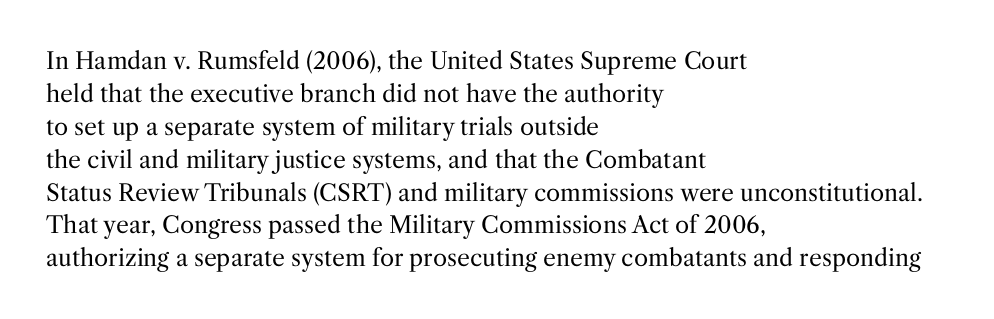
Honestly, the row spacing looks completely unremarkable. Caption: face not bold, strokes unweighted. Posture: vertical. This rendering features lettering with no underline. The setting favours the left margin, as ordinary paragraphs usually do.
